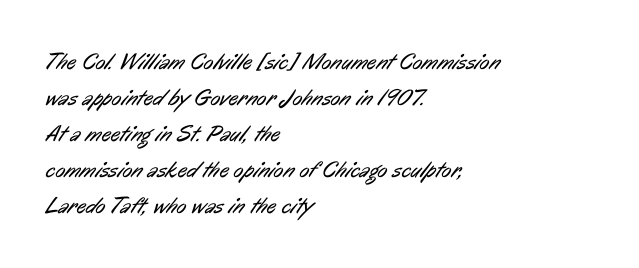
Q: Is the text bold? A: No.
Q: Is the text underlined? A: No.
Q: How is the paragraph aligned? A: Left-aligned.
Q: Is the spacing between letters normal or unusually wide? A: Normal.
Q: Is the spacing between lines tight, normal or loose? A: Normal.
